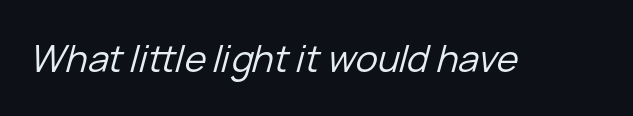
Q: Is the text bold? A: No.
Q: Is the text italic (slanted)? A: Yes, it leans right by about 15 degrees.
Q: Is the text underlined? A: No.
Q: Is the spacing between letters normal or unusually wide? A: Normal.
Q: Width (condensed, normal, or wide)? A: Normal.
Q: Stroke contrast? A: Low.
Q: x-height? A: Medium.
Q: Monospaced? A: No.
